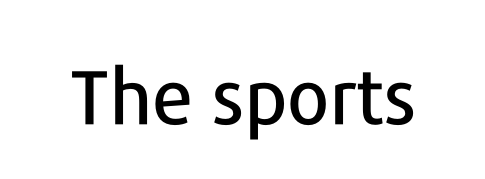
This sample has the flowing, uneven cadence of proportional lettering. This sample uses an upright cut, with every glyph sitting square on the baseline. Unlike a traditional serif, this face leaves its strokes unadorned. Between one letter and the next there's only the usual sliver of space. Lines of text with bare space underneath.
